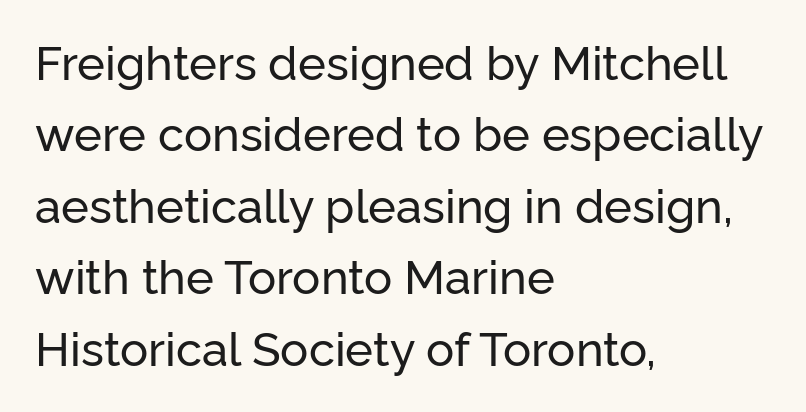
Posture: straight, roman, zero tilt. Reading down the column, the eye jumps a familiar distance to each next line. The compositor pushed each line to the left boundary. Underlining? Definitely not there.
